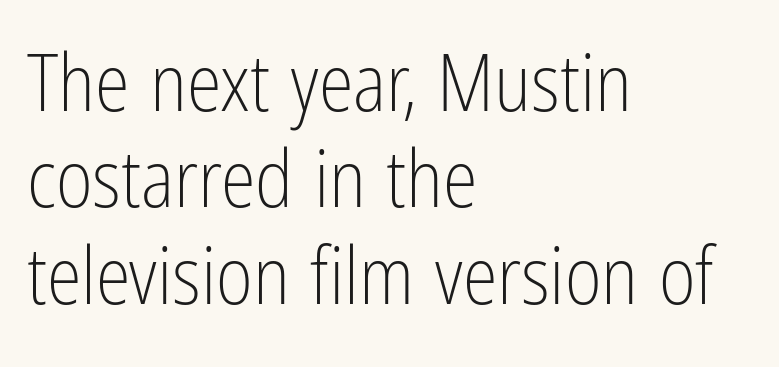
The gaps between neighbouring characters are ordinary and unremarkable. The weight tops out at a normal text grade. Check under the words: just untouched page. Italic? Not at all — the glyphs are vertical. Every row of glyphs begins at an identical x-position on the left.
